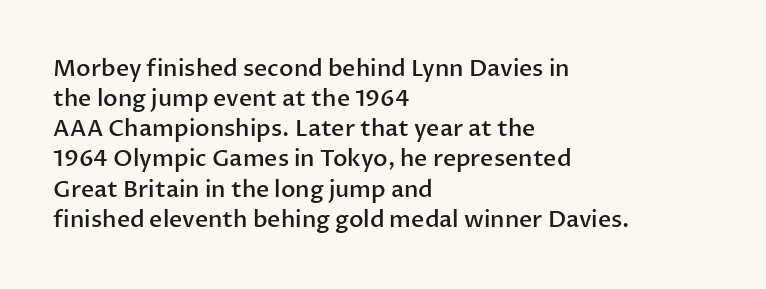
Q: Is the text bold? A: Semi-bold.
Q: Is the text italic (slanted)? A: No, it is upright.
Q: Is the text underlined? A: No.
Q: How is the paragraph aligned? A: Left-aligned.
Q: Is the spacing between letters normal or unusually wide? A: Normal.
Q: Is the spacing between lines tight, normal or loose? A: Normal.
